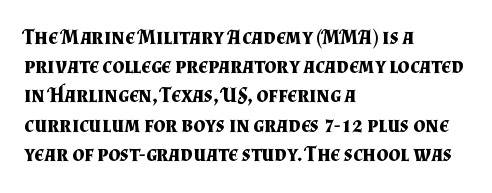
{"italic": "no", "bold": "yes", "underline": "no", "align": "left", "line_spacing": "normal", "line_spacing_ratio": 1.39, "letter_spacing": "normal", "letter_spacing_em": 0.0, "glyph_px": 21}
